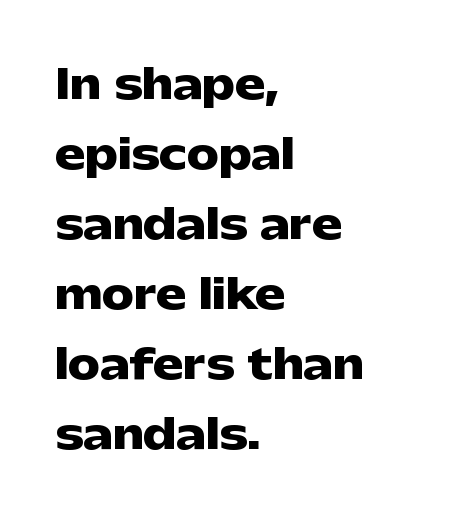
The image shows 40 px heavy, wide sans-serif type, upright; set left-aligned, line spacing 1.75x, normal letter spacing, not underlined; low stroke contrast and a medium x-height.
